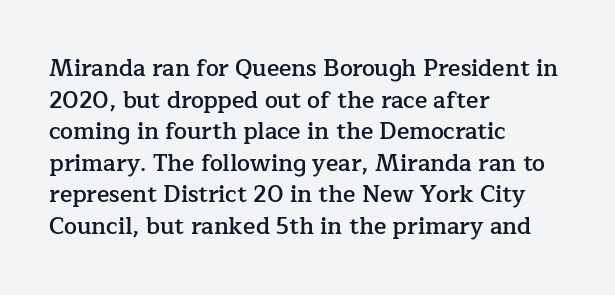
Ordinary non-slanted type is in use. This sample is left-justified, so line endings fall wherever the words run out. The letters sit at their default tracking, neither squeezed nor spread. Descenders are the only things crossing below the line.
